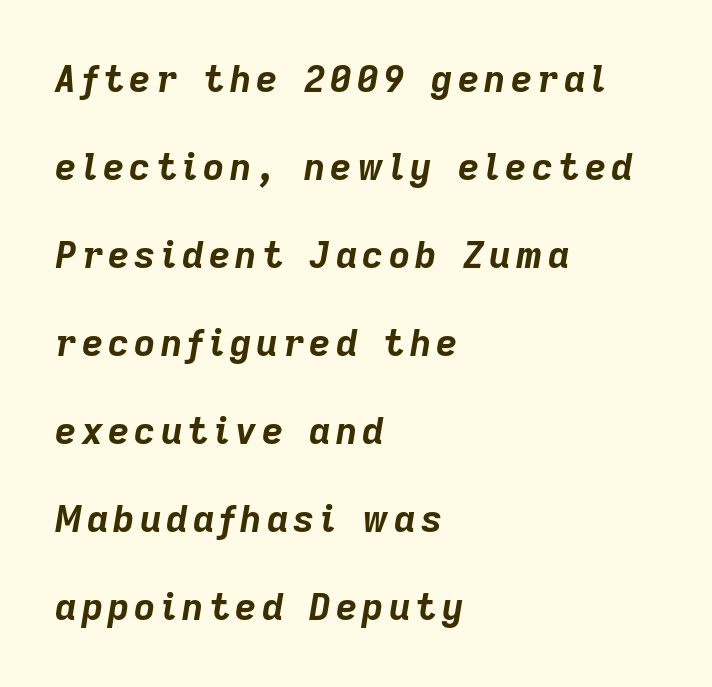
The image shows 37 px bold type, italic (leaning right); set left-aligned, loose line spacing (2.38x), not underlined; low stroke contrast and a medium x-height.
